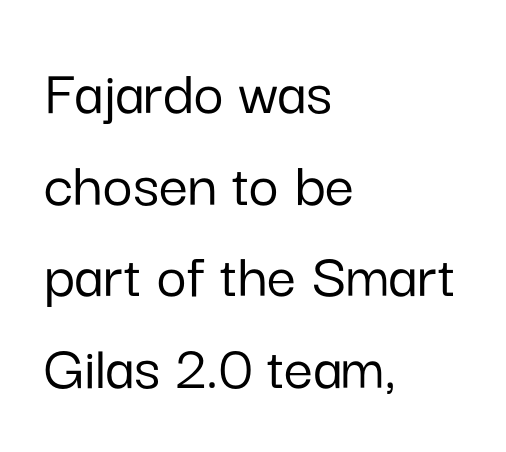
Q: Is the text italic (slanted)? A: No, it is upright.
Q: Is the typeface a serif or a sans-serif typeface? A: Sans-serif.
Q: Is the text underlined? A: No.
Q: How is the paragraph aligned? A: Left-aligned.
Q: Is the spacing between letters normal or unusually wide? A: Normal.
Q: Is the spacing between lines tight, normal or loose? A: Normal.
Q: Width (condensed, normal, or wide)? A: Normal.
Q: Stroke contrast? A: Low.
Q: x-height? A: Medium.
Q: Monospaced? A: No.
